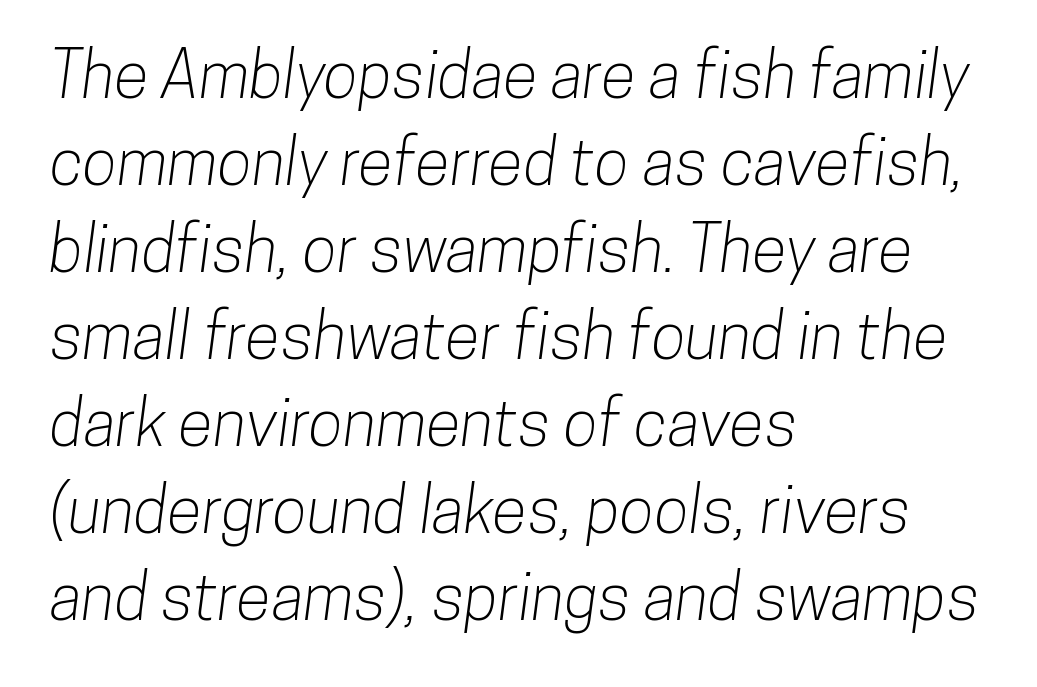
The image shows 64 px condensed sans-serif type; set left-aligned, normal line spacing (1.36x), normal letter spacing, not underlined; low stroke contrast and a medium x-height.
